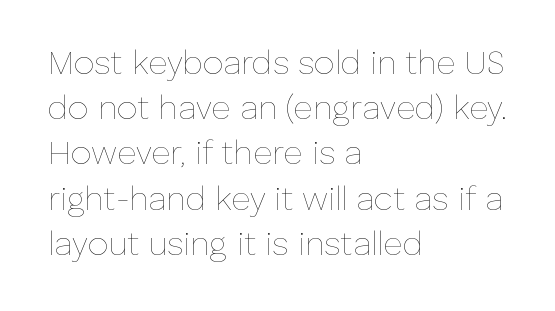
The setting favours the left margin, as ordinary paragraphs usually do. Check the space under the baseline: it is left empty. This is not heavy type; no bold has been used. Interline gaps are of average width in this sample.
